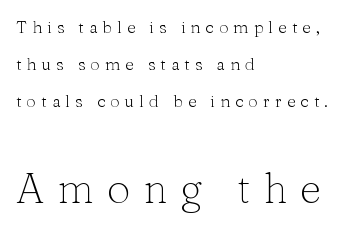
Spacing between characters has been opened up far beyond the box default. This sample has the flowing, uneven cadence of proportional lettering. Honestly, the rows look like they've been pulled way apart. The strip under each line holds only bare page.
